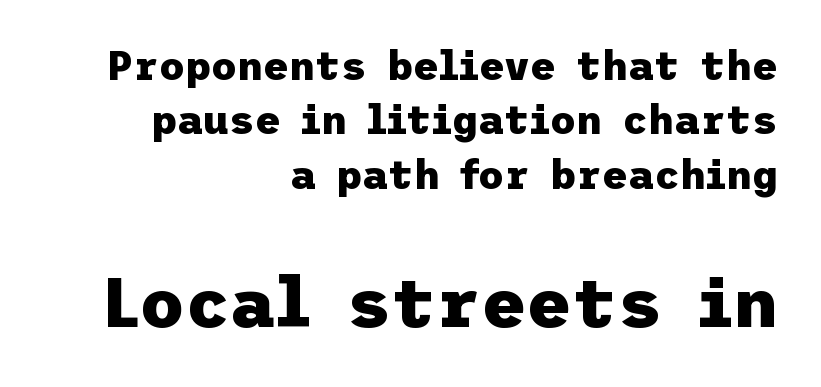
{"serif": "no", "italic": "no", "bold": "yes", "weight": "heavy", "width": "normal", "stroke_contrast": "low", "x_height": "medium", "underline": "no", "align": "right", "line_spacing": "normal", "line_spacing_ratio": 1.36, "letter_spacing": "normal", "letter_spacing_em": 0.0, "larger_block": "second", "size_ratio": 1.75, "glyph_px": 70}
